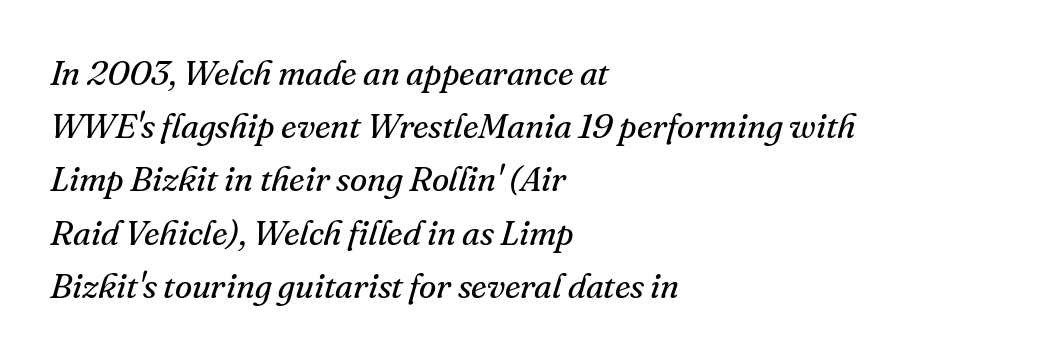
{"serif": "yes", "italic": "yes", "lean": "right", "slant_degrees": 16, "bold": "no", "weight": "regular", "width": "normal", "stroke_contrast": "medium", "x_height": "small", "monospaced": "no", "underline": "no", "align": "left", "line_spacing": "normal", "line_spacing_ratio": 1.52, "letter_spacing": "normal", "letter_spacing_em": 0.0, "glyph_px": 35}
